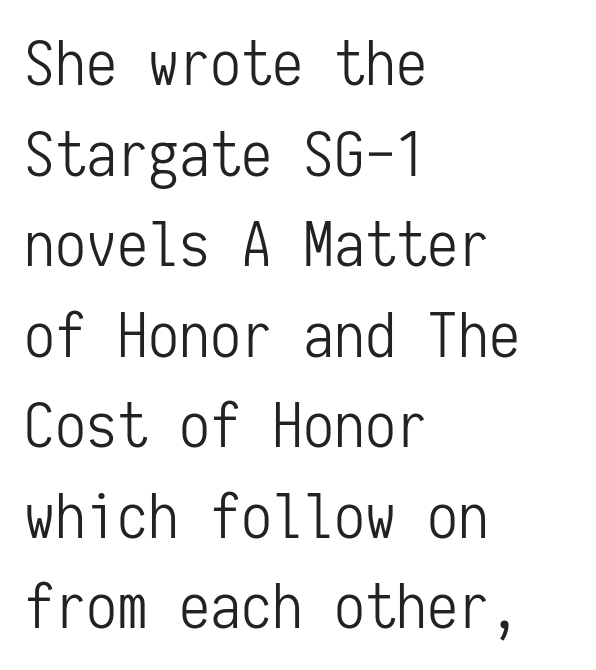
The image shows 62 px light, condensed sans-serif type, upright, monospaced; set left-aligned, normal line spacing (1.46x), normal letter spacing, not underlined; low stroke contrast and a medium x-height.
